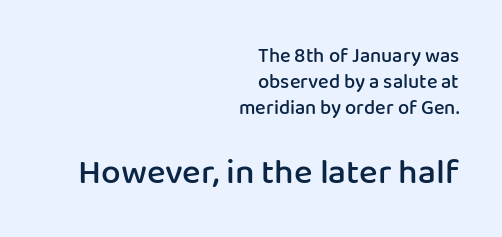
{"serif": "no", "italic": "no", "bold": "semi", "weight": "semibold", "width": "normal", "stroke_contrast": "low", "x_height": "medium", "monospaced": "no", "underline": "no", "align": "right", "line_spacing": "normal", "line_spacing_ratio": 1.3, "letter_spacing": "normal", "letter_spacing_em": 0.0, "larger_block": "second", "size_ratio": 1.75, "glyph_px": 35}
